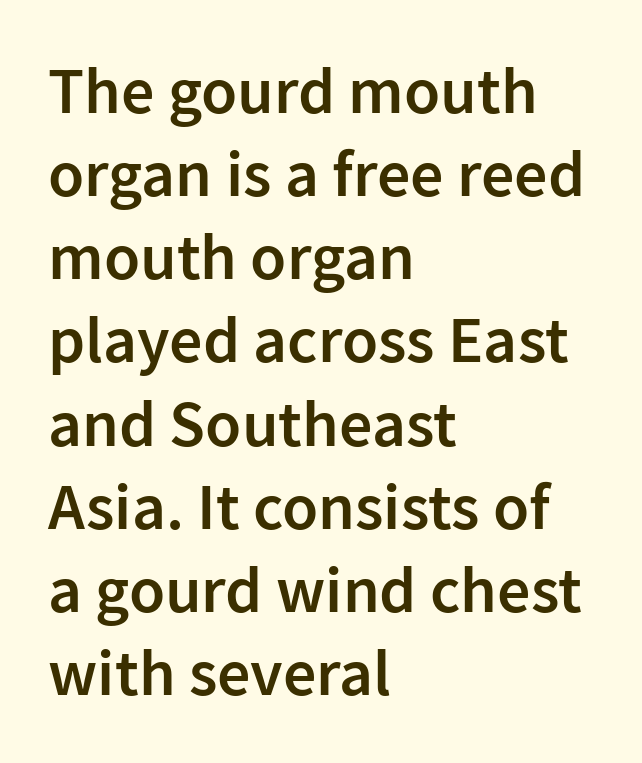
Ordinary non-slanted type is in use. In terms of leading, this rendering sits right in the middle. Observe the ordinary spacing: letters are neighbours, not strangers. Serif or sans? Sans — the stroke terminals are bare. The passage shown is not underscored anywhere.
